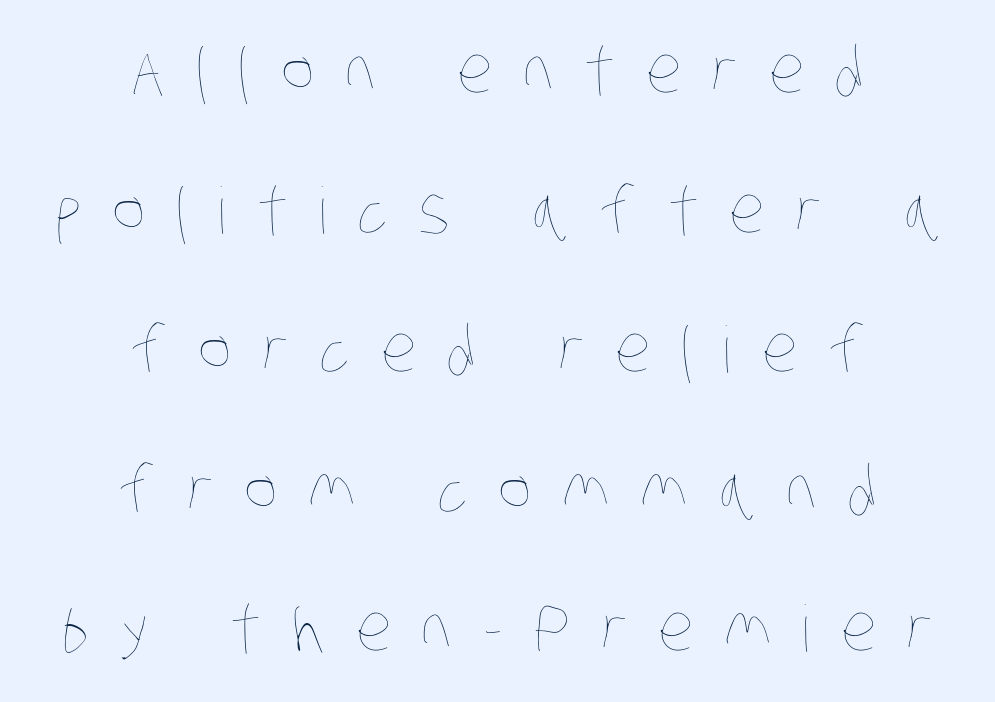
The image shows 64 px thin, condensed type; set centered, loose line spacing (2.18x), unusually wide letter spacing (+0.48 em), not underlined; low stroke contrast and a large x-height.
